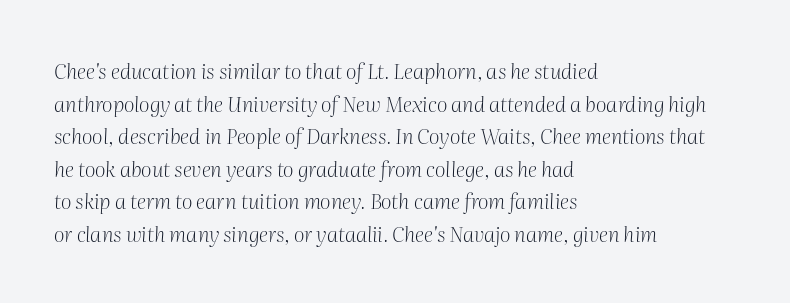
Q: Is the text bold? A: No.
Q: Is the text italic (slanted)? A: Yes, it leans right by about 2 degrees.
Q: Is the text underlined? A: No.
Q: How is the paragraph aligned? A: Left-aligned.
Q: Is the spacing between letters normal or unusually wide? A: Normal.
Q: Is the spacing between lines tight, normal or loose? A: Normal.
